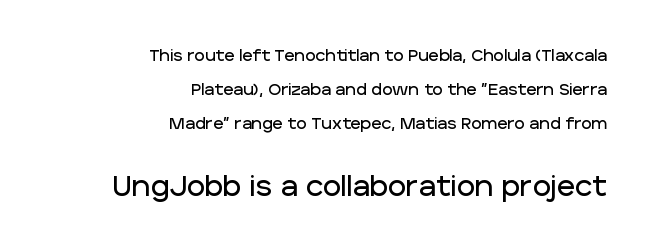
{"serif": "no", "italic": "no", "width": "normal", "stroke_contrast": "low", "x_height": "large", "monospaced": "no", "underline": "no", "align": "right", "line_spacing": "loose", "line_spacing_ratio": 2.13, "letter_spacing": "normal", "letter_spacing_em": 0.0, "larger_block": "second", "size_ratio": 1.75, "glyph_px": 28}
